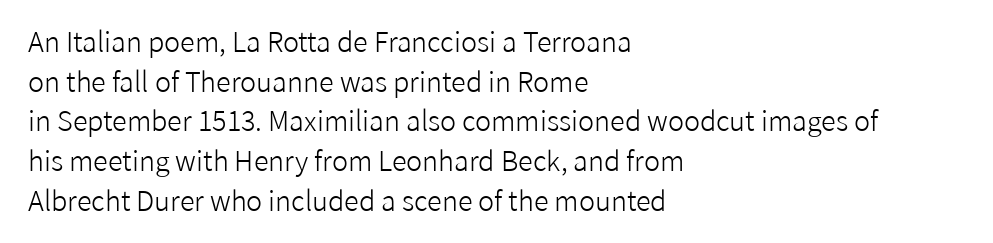
Q: Is the text bold? A: No.
Q: Is the text italic (slanted)? A: No, it is upright.
Q: Is the text underlined? A: No.
Q: How is the paragraph aligned? A: Left-aligned.
Q: Is the spacing between letters normal or unusually wide? A: Normal.
Q: Is the spacing between lines tight, normal or loose? A: Normal.
